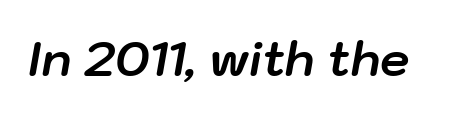
{"italic": "yes", "lean": "right", "slant_degrees": 10, "bold": "yes", "weight": "bold", "width": "normal", "stroke_contrast": "low", "x_height": "medium", "monospaced": "no", "underline": "no", "letter_spacing": "normal", "letter_spacing_em": 0.0, "glyph_px": 47}
